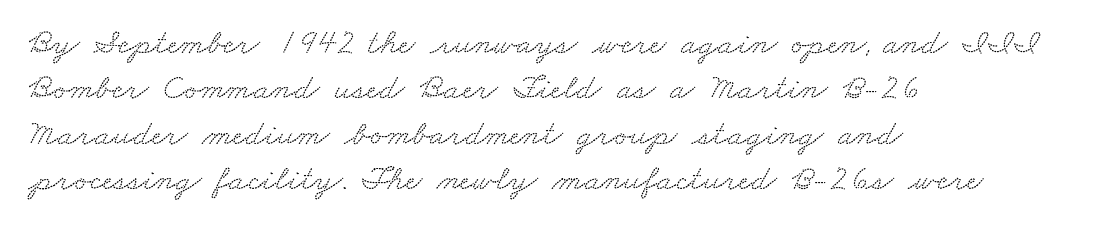
{"serif": "yes", "width": "wide", "stroke_contrast": "low", "x_height": "small", "monospaced": "no", "underline": "no", "align": "left", "line_spacing": "normal", "line_spacing_ratio": 1.26, "letter_spacing": "normal", "letter_spacing_em": 0.0, "glyph_px": 36}
